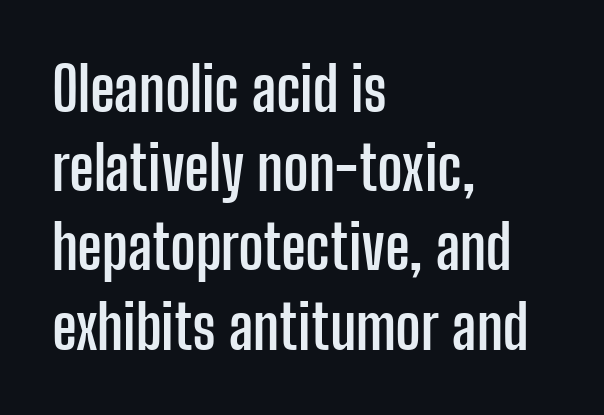
The image shows 60 px semibold, condensed sans-serif type, upright; set left-aligned, normal line spacing (1.32x), normal letter spacing, not underlined; low stroke contrast and a medium x-height.
